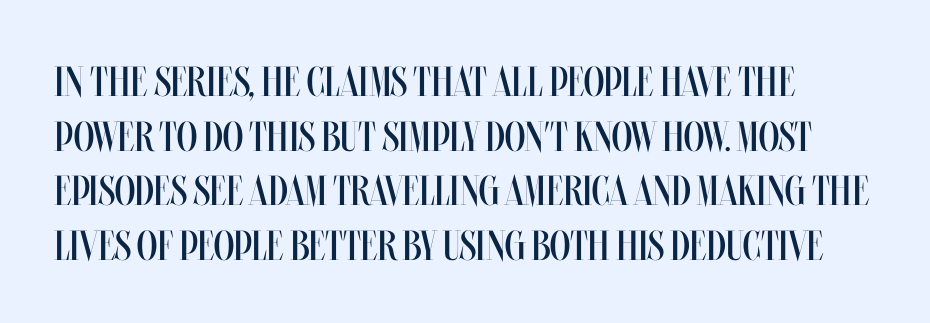
The image shows 42 px regular-weight, condensed type, upright; set normal line spacing (1.3x), normal letter spacing, not underlined; medium stroke contrast and a large x-height.
